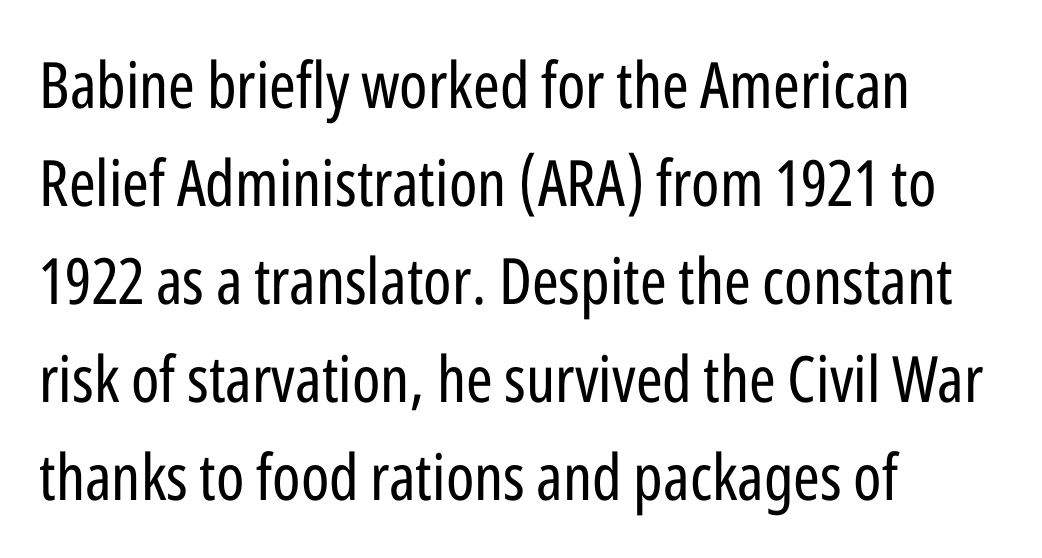
Line spacing here is normal. Bare-footed words on every line. Do the characters align in a grid? No, the font is proportional. The tracking reads as untouched default to a designer's eye. The lines in this sample share a left origin and differ only in where they stop. Upright lettering throughout.
